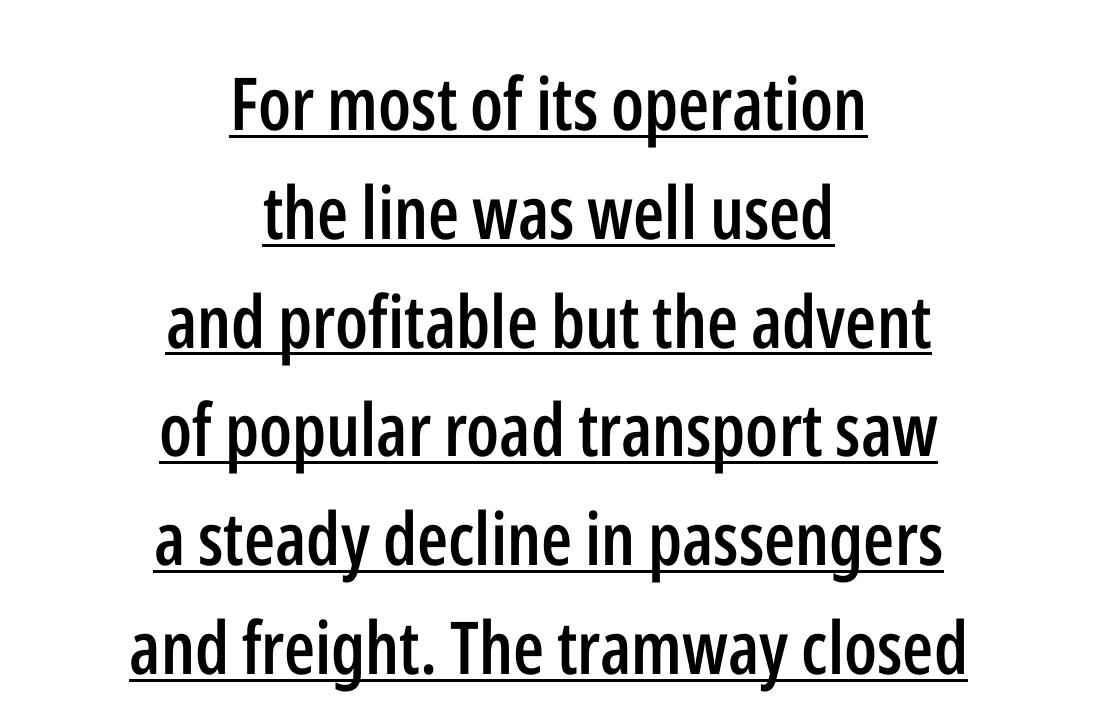
Q: Is the text bold? A: Semi-bold.
Q: Is the text italic (slanted)? A: No, it is upright.
Q: Is the typeface a serif or a sans-serif typeface? A: Sans-serif.
Q: Is the text underlined? A: Yes.
Q: How is the paragraph aligned? A: Centered.
Q: Is the spacing between letters normal or unusually wide? A: Normal.
Q: Is the spacing between lines tight, normal or loose? A: Normal.
Q: Width (condensed, normal, or wide)? A: Condensed.
Q: Stroke contrast? A: Low.
Q: x-height? A: Medium.
Q: Monospaced? A: No.
